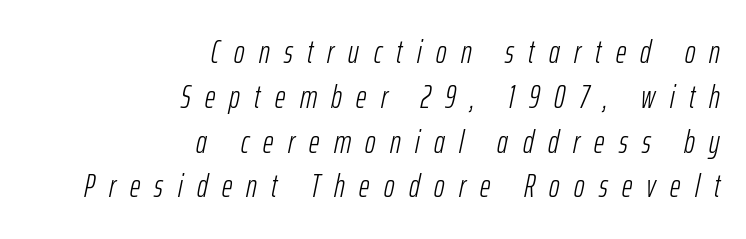
Looks like regular typesetting: each glyph gets only the width it needs. Regular leading. A clean baseline with only descenders dipping below it. The passage shown is not bold in any degree. The line texture is sparse and dotted thanks to wide tracking.
